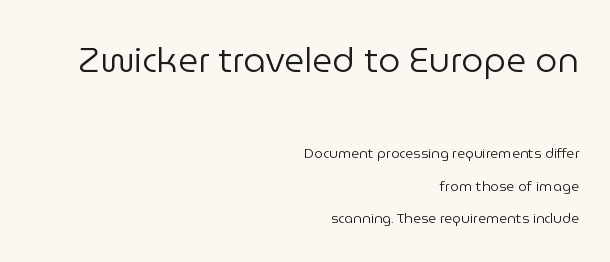
Unmarked baselines from the first word to the last. Each stroke keeps to a modest, everyday thickness or less. Proportional: the letters do not fall into vertical columns. The horizontal fit of the characters is conventional and even. A great deal of white space separates one row of letters from the next.
